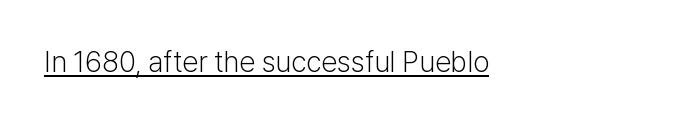
{"serif": "no", "italic": "no", "bold": "no", "weight": "light", "width": "normal", "stroke_contrast": "low", "x_height": "medium", "monospaced": "no", "underline": "yes", "letter_spacing": "normal", "letter_spacing_em": 0.0, "glyph_px": 29}
